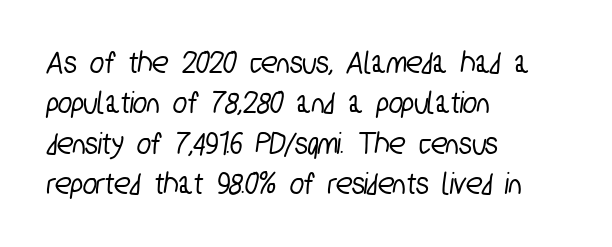
The image shows 33 px condensed sans-serif type; set left-aligned, line spacing 1.22x, normal letter spacing, not underlined; low stroke contrast and a medium x-height.
